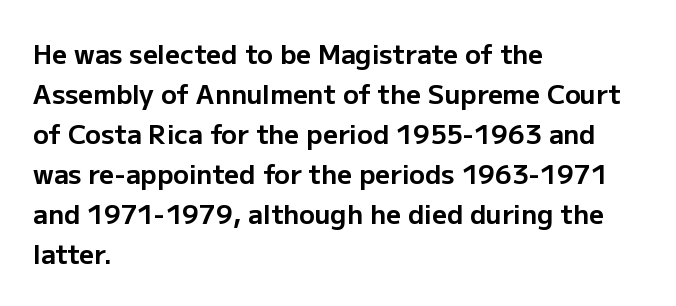
{"italic": "no", "bold": "yes", "underline": "no", "align": "left", "line_spacing": "normal", "line_spacing_ratio": 1.54, "letter_spacing": "normal", "letter_spacing_em": 0.0, "glyph_px": 26}
